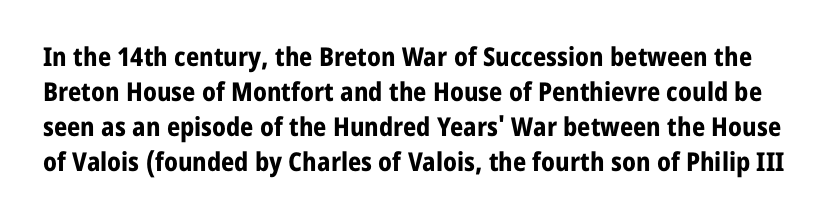
The image shows 26 px bold type, upright; set normal line spacing (1.34x), normal letter spacing, not underlined.
